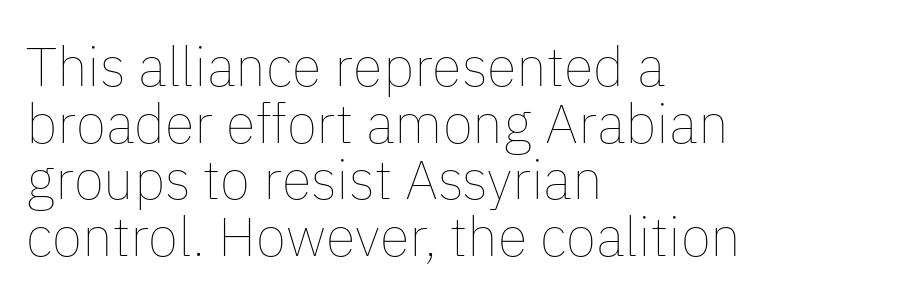
Weight: in the light-to-regular range. Leftover space on each line is placed entirely after the last word. Words appear dense and cohesive because spacing is normal. The font's upright variant was chosen for this text. Regarding leading, the lines here are crowded together. Has an underline been added? It has not.
